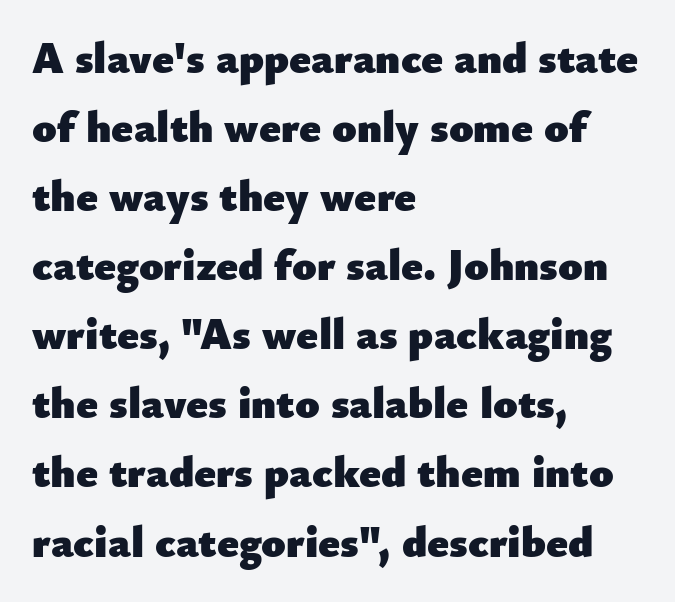
{"serif": "no", "italic": "no", "bold": "yes", "weight": "heavy", "width": "normal", "stroke_contrast": "low", "x_height": "small", "monospaced": "no", "underline": "no", "align": "left", "line_spacing": "normal", "line_spacing_ratio": 1.57, "letter_spacing": "normal", "letter_spacing_em": 0.0, "glyph_px": 44}
